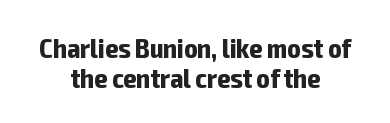
{"serif": "no", "italic": "no", "bold": "yes", "weight": "bold", "width": "condensed", "stroke_contrast": "low", "x_height": "medium", "monospaced": "no", "underline": "no", "align": "center", "line_spacing": "tight", "line_spacing_ratio": 1.07, "letter_spacing": "normal", "letter_spacing_em": 0.0, "glyph_px": 28}
